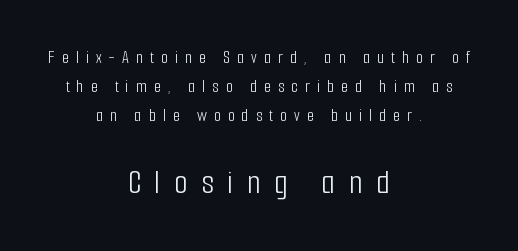
{"serif": "no", "italic": "no", "bold": "no", "weight": "light", "width": "condensed", "stroke_contrast": "low", "x_height": "medium", "monospaced": "no", "underline": "no", "align": "center", "line_spacing": "normal", "line_spacing_ratio": 1.62, "letter_spacing": "wide", "letter_spacing_em": 0.39, "larger_block": "second", "size_ratio": 1.94, "glyph_px": 35}
